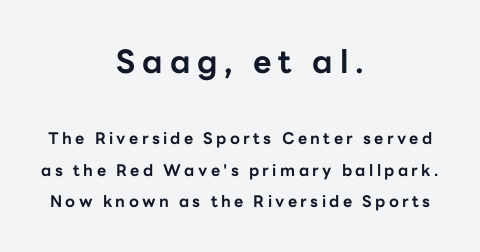
{"serif": "no", "italic": "no", "bold": "yes", "weight": "bold", "width": "normal", "stroke_contrast": "low", "x_height": "medium", "monospaced": "no", "underline": "no", "align": "center", "line_spacing": "loose", "line_spacing_ratio": 1.96, "letter_spacing": "wide", "letter_spacing_em": 0.21, "larger_block": "first", "size_ratio": 2.0, "glyph_px": 32}
